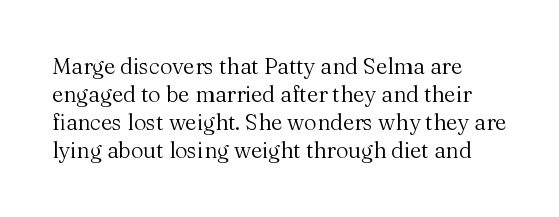
{"italic": "no", "bold": "no", "underline": "no", "line_spacing": "normal", "line_spacing_ratio": 1.28, "letter_spacing": "normal", "letter_spacing_em": 0.0, "glyph_px": 22}
